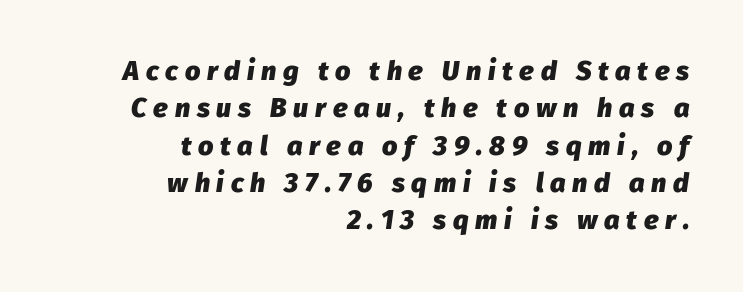
These lines were composed using italics. The text block is weighted toward the right margin, trailing off unevenly leftward. This is heavy type, rendered in bold. Check under the words: just untouched page. Vertically, the passage feels balanced, rows spaced as you'd expect. These lines have a slow, spaced-out rhythm from letter to letter.
